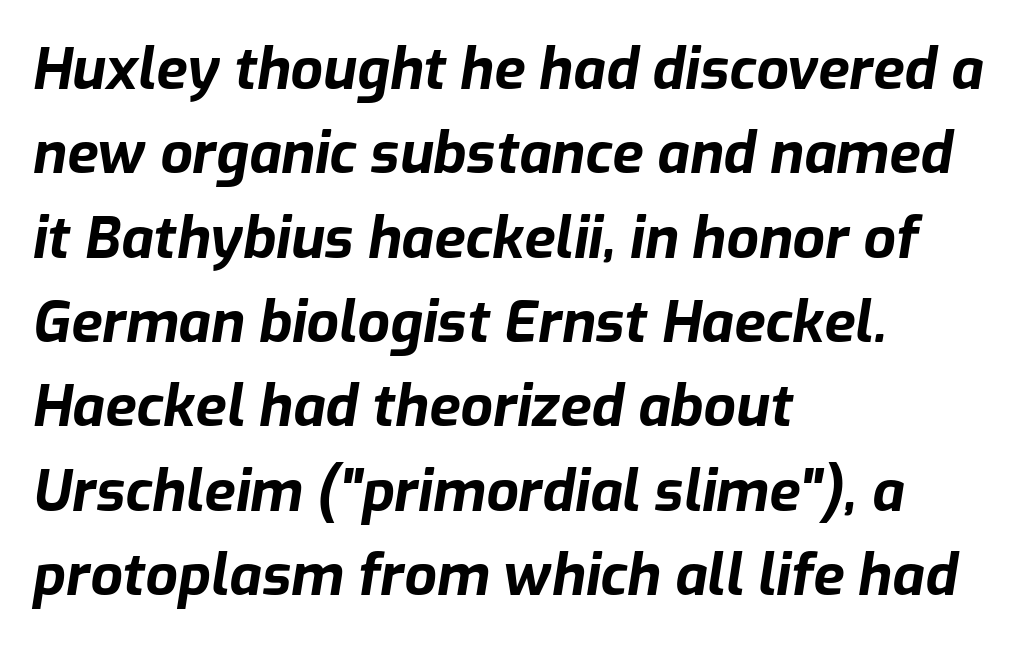
The rendering uses a bold face; every stroke is thick and dark. Each row of text sits above clean, open space. Visually the block forms a straight wall on the left and a jagged coastline on the right. Quick note: interline space is typical.
